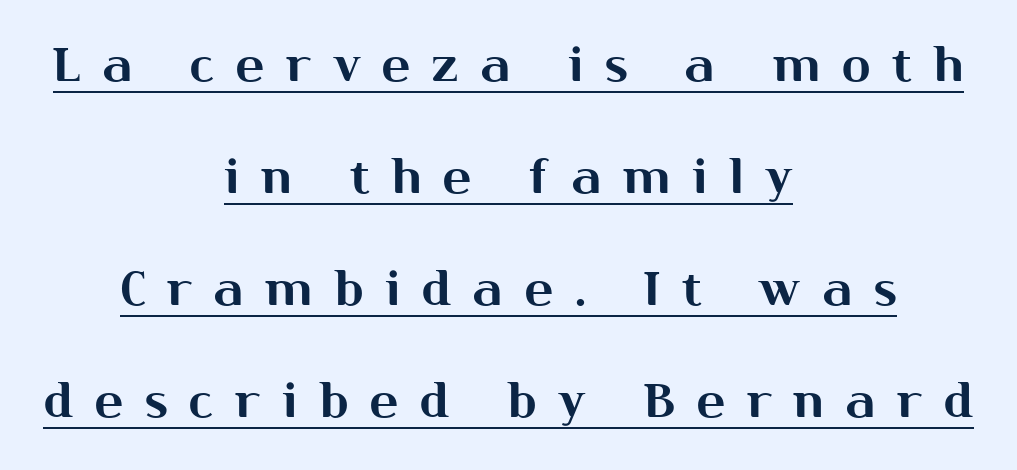
{"serif": "no", "italic": "no", "width": "normal", "stroke_contrast": "medium", "x_height": "medium", "monospaced": "no", "underline": "yes", "align": "center", "line_spacing": "loose", "line_spacing_ratio": 2.38, "letter_spacing": "wide", "letter_spacing_em": 0.47, "glyph_px": 47}
